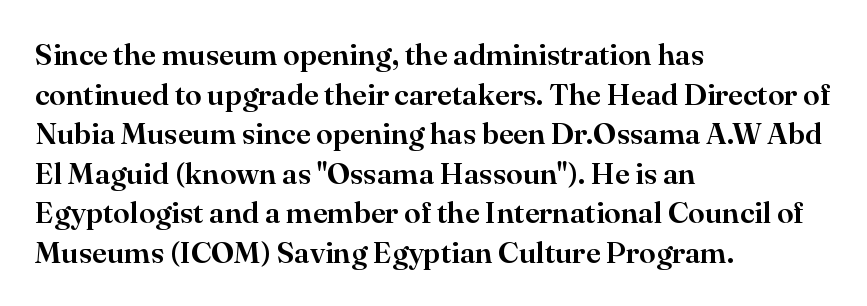
{"serif": "yes", "italic": "no", "width": "normal", "stroke_contrast": "high", "x_height": "small", "monospaced": "no", "underline": "no", "align": "left", "line_spacing": "normal", "line_spacing_ratio": 1.32, "letter_spacing": "normal", "letter_spacing_em": 0.0, "glyph_px": 30}
